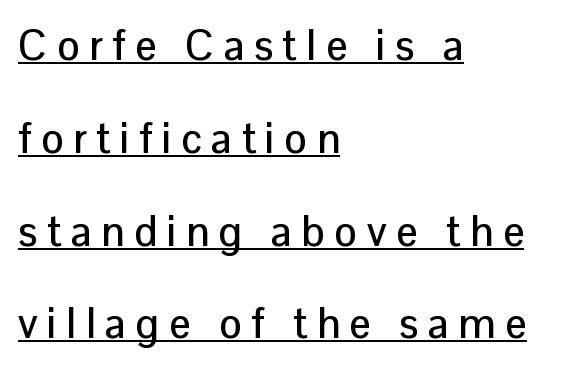
Visually the block forms a straight wall on the left and a jagged coastline on the right. In terms of posture, this sample is upright. Note the varied advance widths — an 'i' is clearly narrower than an 'm'. The line texture is sparse and dotted thanks to wide tracking. The space between consecutive lines is lavish. Check where the strokes stop: nothing finishes them off — pure sans.
